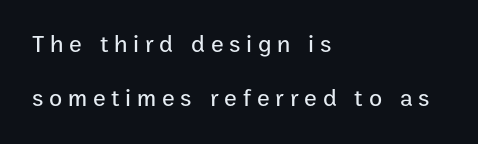
{"italic": "no", "underline": "no", "align": "left", "line_spacing": "loose", "line_spacing_ratio": 2.26, "letter_spacing": "wide", "letter_spacing_em": 0.24, "glyph_px": 24}
